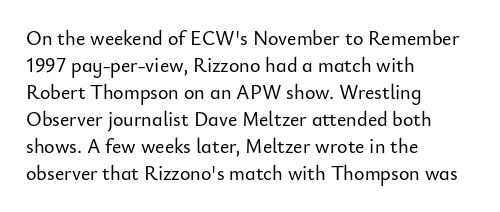
The image shows 20 px text type, upright; set left-aligned, normal line spacing (1.35x), normal letter spacing, not underlined.
